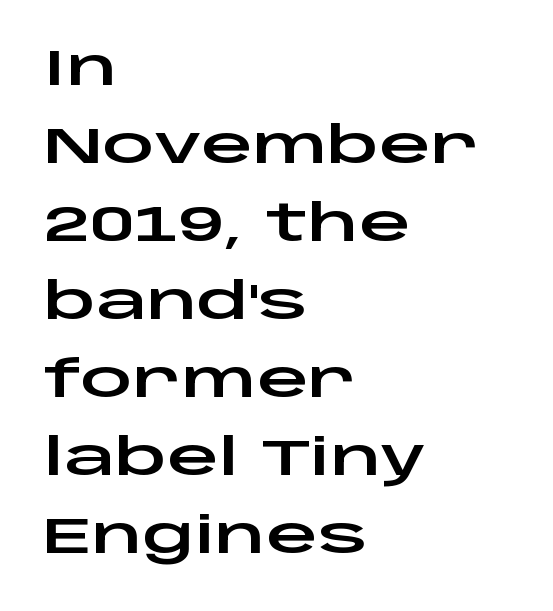
{"serif": "no", "italic": "no", "width": "wide", "stroke_contrast": "low", "x_height": "large", "monospaced": "no", "underline": "no", "align": "left", "line_spacing": "normal", "line_spacing_ratio": 1.53, "letter_spacing": "normal", "letter_spacing_em": 0.0, "glyph_px": 51}
